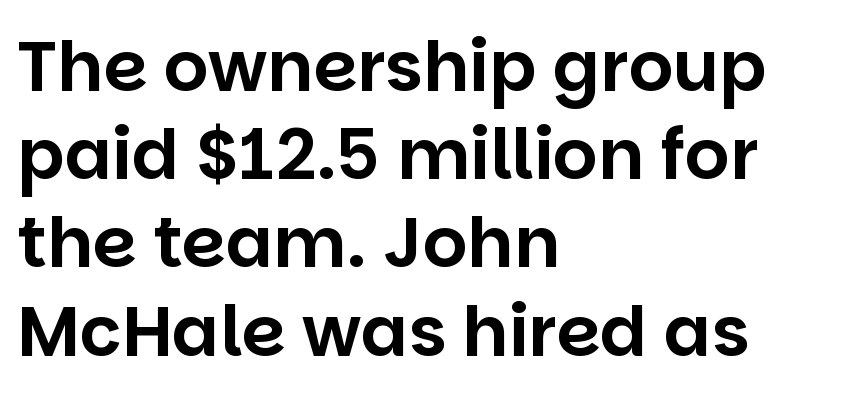
{"serif": "no", "italic": "no", "width": "normal", "stroke_contrast": "low", "x_height": "large", "monospaced": "no", "underline": "no", "align": "left", "line_spacing": "normal", "line_spacing_ratio": 1.26, "letter_spacing": "normal", "letter_spacing_em": 0.0, "glyph_px": 70}
